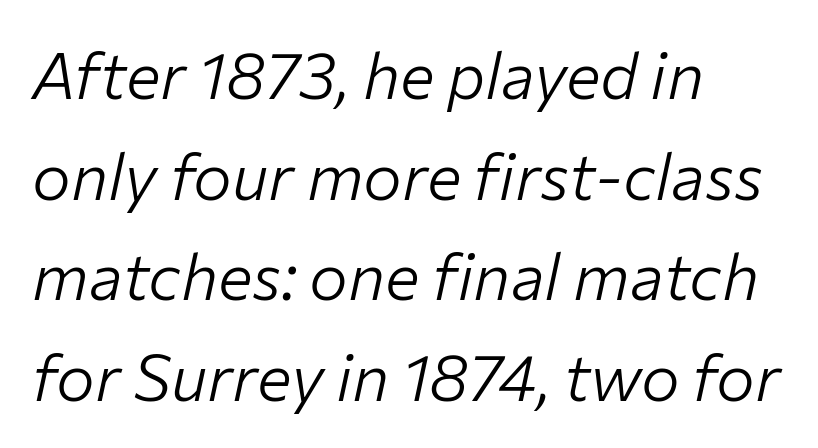
Q: Is the text bold? A: No.
Q: Is the text italic (slanted)? A: Yes, it leans right by about 12 degrees.
Q: Is the text underlined? A: No.
Q: How is the paragraph aligned? A: Left-aligned.
Q: Is the spacing between letters normal or unusually wide? A: Normal.
Q: Is the spacing between lines tight, normal or loose? A: Normal.
Q: Width (condensed, normal, or wide)? A: Normal.
Q: Stroke contrast? A: Low.
Q: x-height? A: Medium.
Q: Monospaced? A: No.
